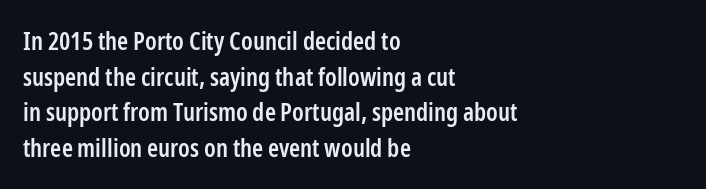
{"italic": "no", "bold": "semi", "underline": "no", "align": "left", "line_spacing": "normal", "line_spacing_ratio": 1.43, "letter_spacing": "normal", "letter_spacing_em": 0.0, "glyph_px": 25}
